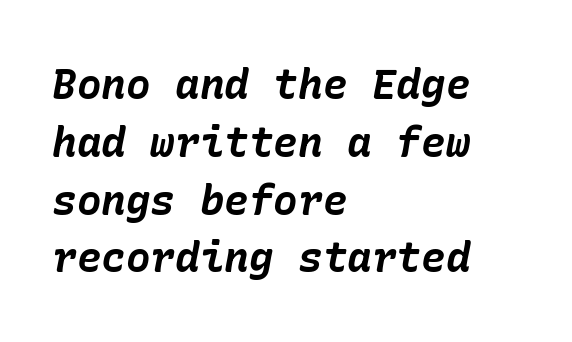
The image shows 41 px bold type, italic (leaning right); set left-aligned, normal line spacing (1.41x), normal letter spacing, not underlined; low stroke contrast and a medium x-height.
